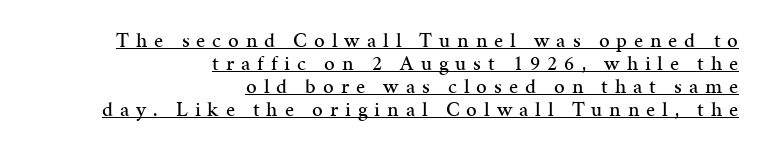
Q: Is the text italic (slanted)? A: No, it is upright.
Q: Is the text underlined? A: Yes.
Q: How is the paragraph aligned? A: Right-aligned.
Q: Is the spacing between letters normal or unusually wide? A: Unusually wide.
Q: Is the spacing between lines tight, normal or loose? A: Tight.
